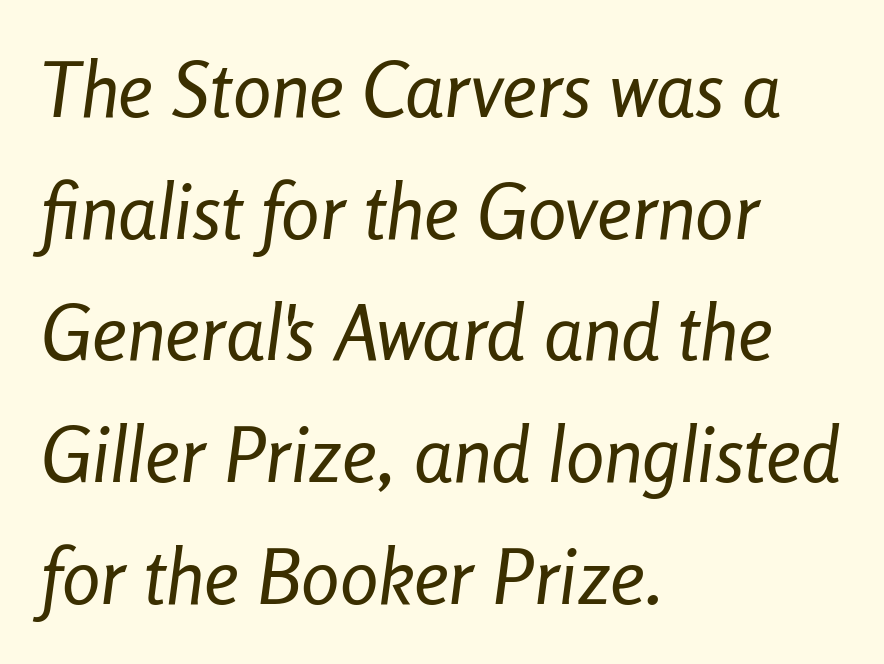
Q: Is the text bold? A: No.
Q: Is the text italic (slanted)? A: Yes, it leans right by about 8 degrees.
Q: Is the text underlined? A: No.
Q: How is the paragraph aligned? A: Left-aligned.
Q: Is the spacing between letters normal or unusually wide? A: Normal.
Q: Is the spacing between lines tight, normal or loose? A: Normal.
Q: Width (condensed, normal, or wide)? A: Condensed.
Q: Stroke contrast? A: Low.
Q: x-height? A: Medium.
Q: Monospaced? A: No.
